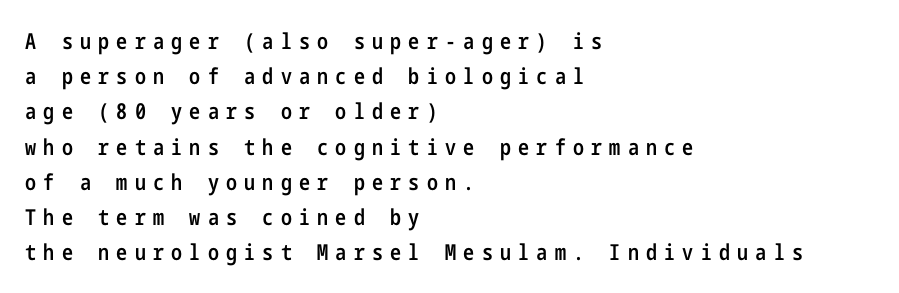
{"italic": "no", "bold": "semi", "underline": "no", "align": "left", "line_spacing": "normal", "line_spacing_ratio": 1.6, "letter_spacing": "wide", "letter_spacing_em": 0.33, "glyph_px": 22}
